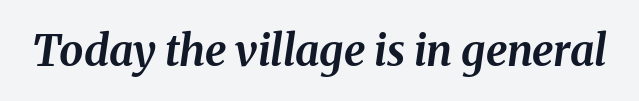
The image shows 43 px bold type, italic (leaning right); set normal letter spacing, not underlined; medium stroke contrast and a medium x-height.
